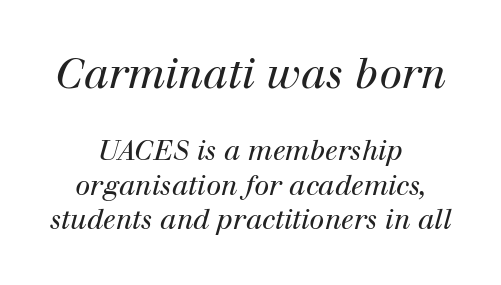
{"serif": "yes", "italic": "yes", "lean": "right", "slant_degrees": 12, "bold": "no", "weight": "regular", "width": "normal", "stroke_contrast": "high", "x_height": "medium", "monospaced": "no", "underline": "no", "align": "center", "line_spacing": "normal", "line_spacing_ratio": 1.29, "letter_spacing": "normal", "letter_spacing_em": 0.0, "larger_block": "first", "size_ratio": 1.52, "glyph_px": 41}
